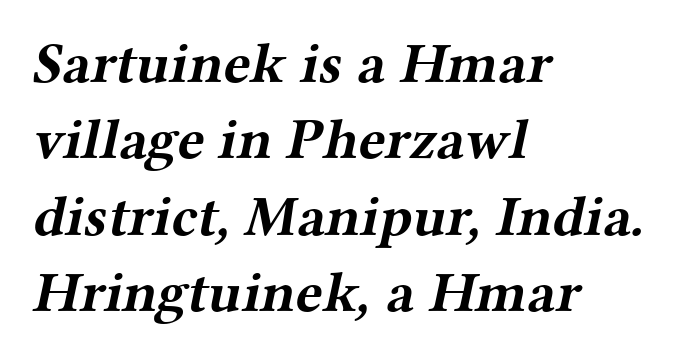
The image shows 57 px bold, wide serif type; set left-aligned, normal line spacing (1.34x), normal letter spacing, not underlined; medium stroke contrast and a medium x-height.
